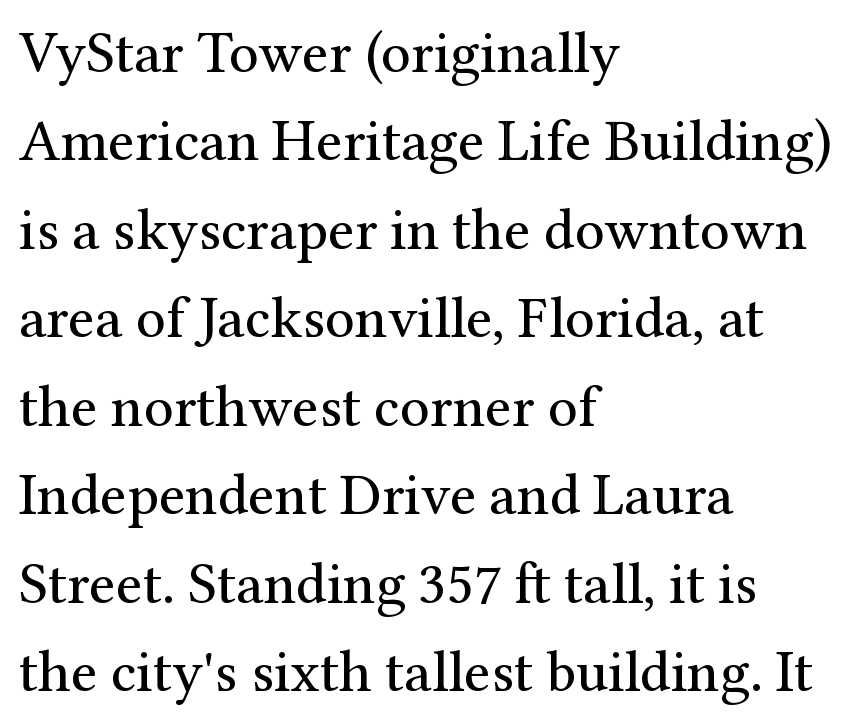
Q: Is the text bold? A: No.
Q: Is the text italic (slanted)? A: No, it is upright.
Q: Is the typeface a serif or a sans-serif typeface? A: Serif.
Q: Is the text underlined? A: No.
Q: How is the paragraph aligned? A: Left-aligned.
Q: Is the spacing between letters normal or unusually wide? A: Normal.
Q: Is the spacing between lines tight, normal or loose? A: Normal.
Q: Width (condensed, normal, or wide)? A: Normal.
Q: Stroke contrast? A: Medium.
Q: x-height? A: Medium.
Q: Monospaced? A: No.
